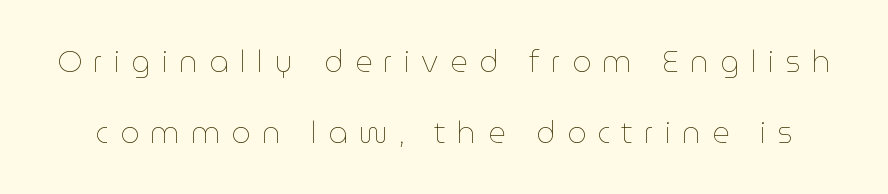
Q: Is the text bold? A: No.
Q: Is the text italic (slanted)? A: No, it is upright.
Q: Is the text underlined? A: No.
Q: Is the spacing between letters normal or unusually wide? A: Unusually wide.
Q: Is the spacing between lines tight, normal or loose? A: Loose.
Q: Width (condensed, normal, or wide)? A: Normal.
Q: Stroke contrast? A: Low.
Q: x-height? A: Medium.
Q: Monospaced? A: No.
